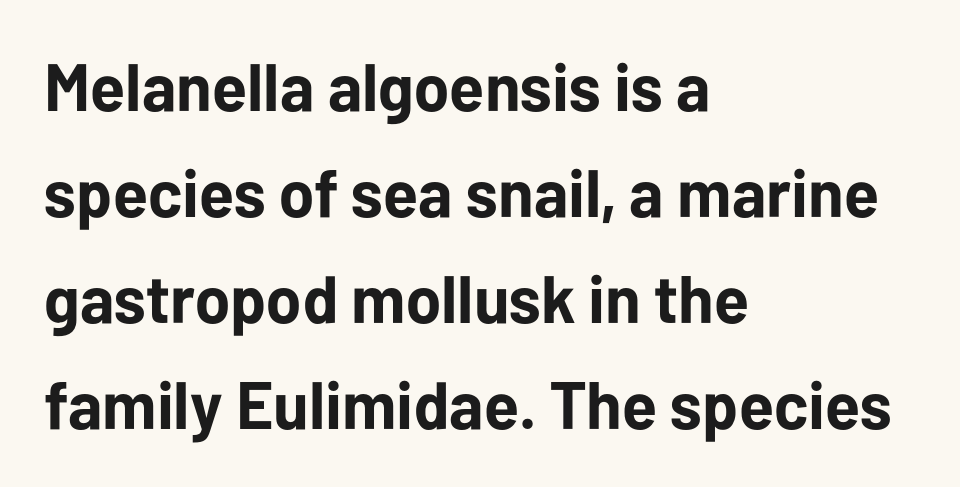
Q: Is the text bold? A: Yes.
Q: Is the text italic (slanted)? A: No, it is upright.
Q: Is the typeface a serif or a sans-serif typeface? A: Sans-serif.
Q: Is the text underlined? A: No.
Q: How is the paragraph aligned? A: Left-aligned.
Q: Is the spacing between letters normal or unusually wide? A: Normal.
Q: Is the spacing between lines tight, normal or loose? A: Normal.
Q: Width (condensed, normal, or wide)? A: Normal.
Q: Stroke contrast? A: Low.
Q: x-height? A: Medium.
Q: Monospaced? A: No.
